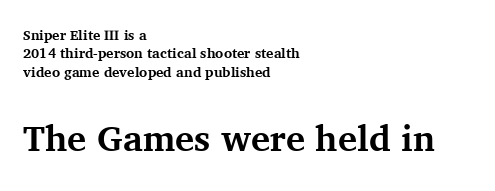
Q: Is the text bold? A: Yes.
Q: Is the text italic (slanted)? A: No, it is upright.
Q: Is the typeface a serif or a sans-serif typeface? A: Serif.
Q: Is the text underlined? A: No.
Q: How is the paragraph aligned? A: Left-aligned.
Q: Is the spacing between letters normal or unusually wide? A: Normal.
Q: Is the spacing between lines tight, normal or loose? A: Normal.
Q: Which block of text is set in a larger size, the first (top) or the second (bottom)? A: The second (bottom) one.
Q: Width (condensed, normal, or wide)? A: Normal.
Q: Stroke contrast? A: Medium.
Q: x-height? A: Medium.
Q: Monospaced? A: No.
